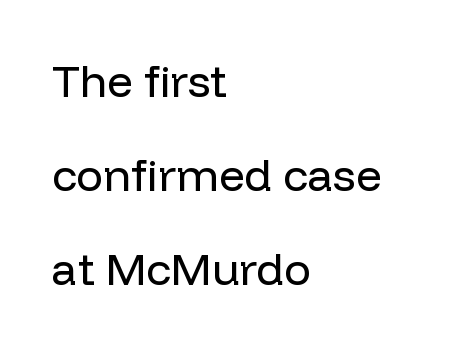
The image shows 45 px regular-weight sans-serif type, upright; set left-aligned, loose line spacing (2.09x), normal letter spacing, not underlined; low stroke contrast and a medium x-height.
